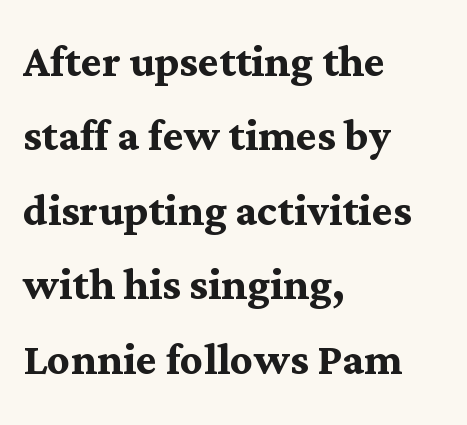
Q: Is the text bold? A: Yes.
Q: Is the text italic (slanted)? A: No, it is upright.
Q: Is the typeface a serif or a sans-serif typeface? A: Serif.
Q: Is the text underlined? A: No.
Q: How is the paragraph aligned? A: Left-aligned.
Q: Is the spacing between letters normal or unusually wide? A: Normal.
Q: Is the spacing between lines tight, normal or loose? A: Normal.
Q: Width (condensed, normal, or wide)? A: Normal.
Q: Stroke contrast? A: Medium.
Q: x-height? A: Medium.
Q: Monospaced? A: No.
